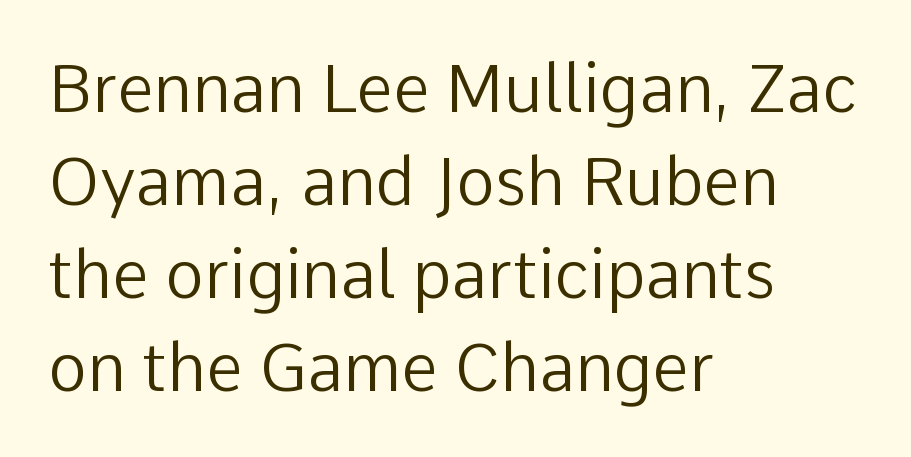
Q: Is the text bold? A: No.
Q: Is the text italic (slanted)? A: No, it is upright.
Q: Is the typeface a serif or a sans-serif typeface? A: Sans-serif.
Q: Is the text underlined? A: No.
Q: How is the paragraph aligned? A: Left-aligned.
Q: Is the spacing between letters normal or unusually wide? A: Normal.
Q: Is the spacing between lines tight, normal or loose? A: Normal.
Q: Width (condensed, normal, or wide)? A: Normal.
Q: Stroke contrast? A: Low.
Q: x-height? A: Medium.
Q: Monospaced? A: No.
